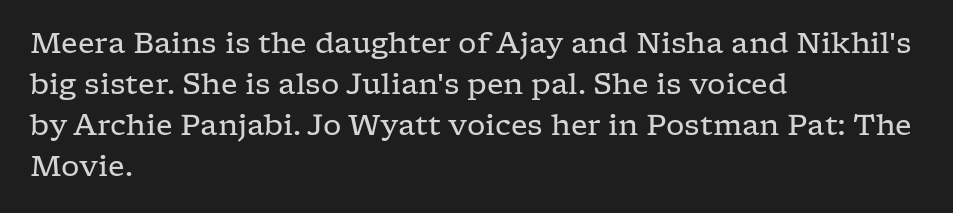
Q: Is the text bold? A: No.
Q: Is the text italic (slanted)? A: No, it is upright.
Q: Is the typeface a serif or a sans-serif typeface? A: Serif.
Q: Is the text underlined? A: No.
Q: How is the paragraph aligned? A: Left-aligned.
Q: Is the spacing between letters normal or unusually wide? A: Normal.
Q: Is the spacing between lines tight, normal or loose? A: Normal.
Q: Width (condensed, normal, or wide)? A: Wide.
Q: Stroke contrast? A: Low.
Q: x-height? A: Medium.
Q: Monospaced? A: No.
